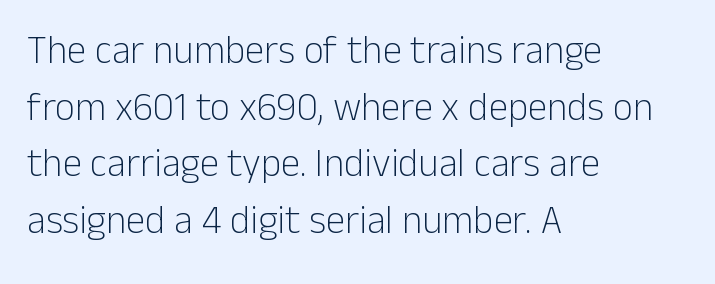
The image shows 39 px light sans-serif type, upright; set left-aligned, normal line spacing (1.45x), normal letter spacing, not underlined; low stroke contrast and a medium x-height.
